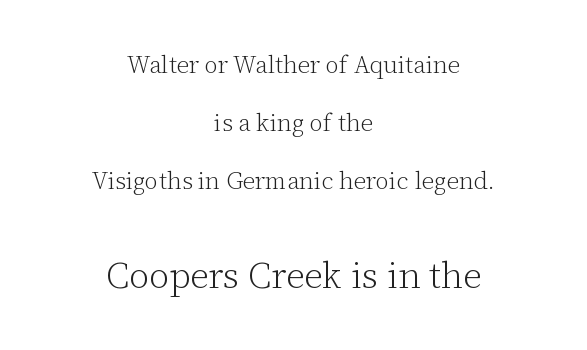
{"serif": "yes", "italic": "no", "bold": "no", "weight": "light", "width": "normal", "stroke_contrast": "low", "x_height": "medium", "monospaced": "no", "underline": "no", "align": "center", "line_spacing": "loose", "line_spacing_ratio": 2.41, "letter_spacing": "normal", "letter_spacing_em": 0.0, "larger_block": "second", "size_ratio": 1.5, "glyph_px": 36}
